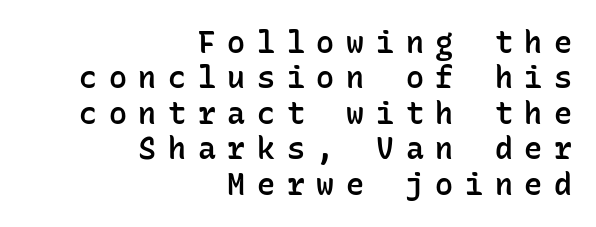
The image shows 30 px semibold sans-serif type, upright, monospaced; set right-aligned, line spacing 1.18x, unusually wide letter spacing (+0.39 em), not underlined; low stroke contrast and a medium x-height.
